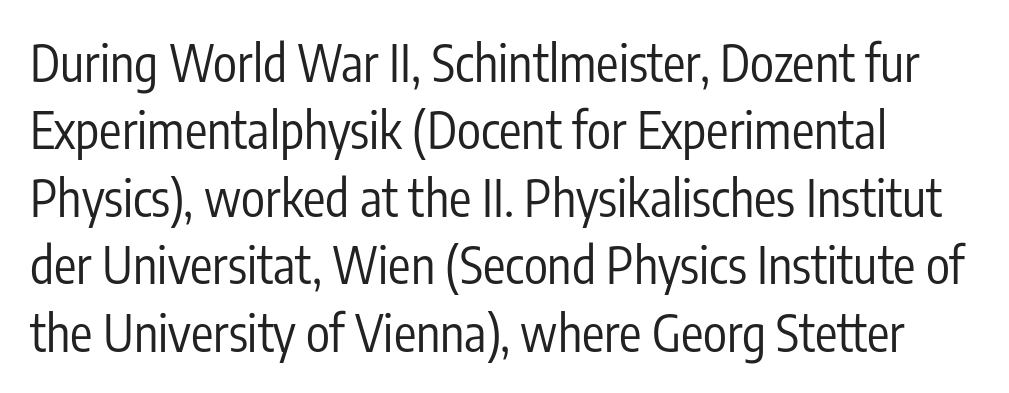
Each row of text sits above clean, open space. Examine the stroke ends and you'll find no serifs. Is there much room between lines? A standard amount, neither cramped nor airy. Posture: upright roman. The passage shown is typed in a proportional face where columns would drift. Is this a heavy cut? Hardly; it is regular or lighter.
